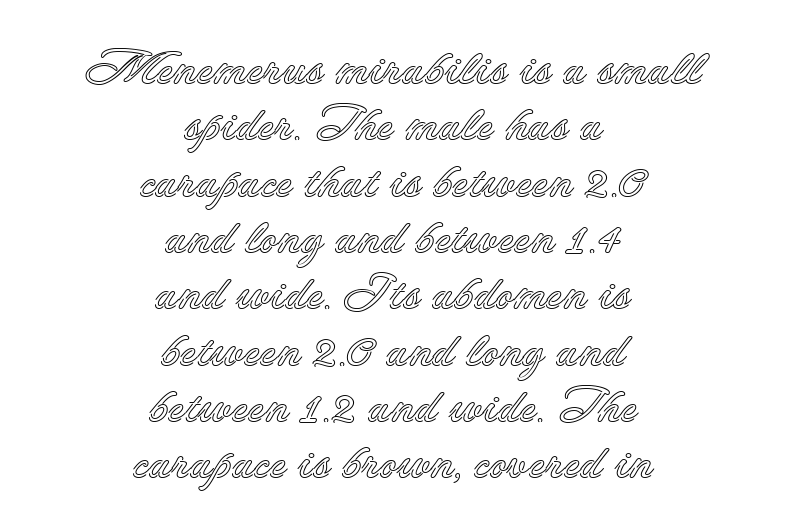
{"width": "normal", "x_height": "small", "monospaced": "no", "underline": "no", "align": "center", "line_spacing": "tight", "line_spacing_ratio": 1.15, "letter_spacing": "normal", "letter_spacing_em": 0.0, "glyph_px": 49}
